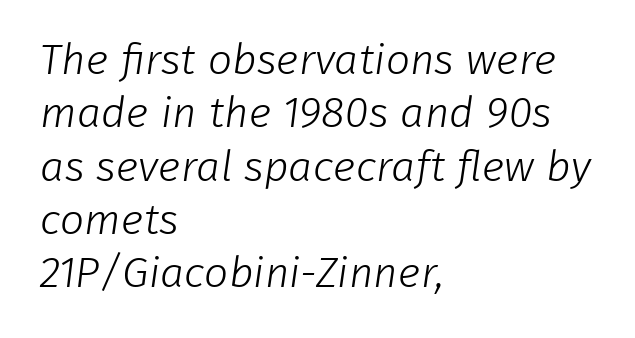
Q: Is the text bold? A: No.
Q: Is the typeface a serif or a sans-serif typeface? A: Sans-serif.
Q: Is the text underlined? A: No.
Q: How is the paragraph aligned? A: Left-aligned.
Q: Is the spacing between letters normal or unusually wide? A: Normal.
Q: Width (condensed, normal, or wide)? A: Normal.
Q: Stroke contrast? A: Low.
Q: x-height? A: Medium.
Q: Monospaced? A: No.
